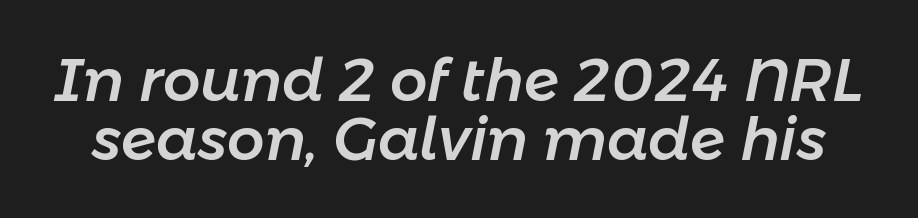
The image shows 59 px text type, italic (leaning right); set tight line spacing (1.0x), normal letter spacing, not underlined; low stroke contrast and a medium x-height.
